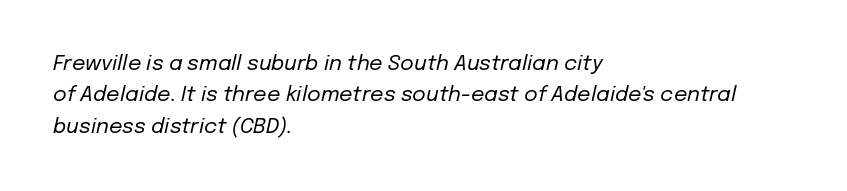
The image shows 21 px text type, italic (leaning right); set left-aligned, normal line spacing (1.5x), normal letter spacing, not underlined.
